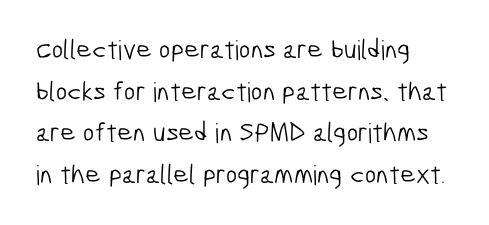
{"bold": "no", "underline": "no", "align": "left", "line_spacing": "normal", "line_spacing_ratio": 1.54, "letter_spacing": "normal", "letter_spacing_em": 0.0, "glyph_px": 27}
